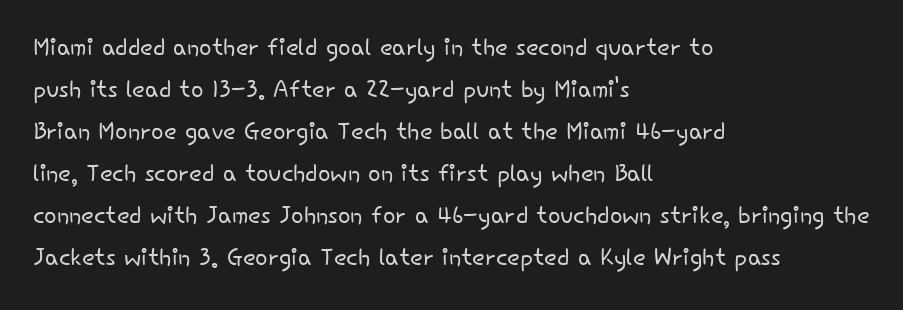
{"serif": "no", "italic": "no", "bold": "no", "weight": "light", "width": "normal", "stroke_contrast": "low", "x_height": "small", "monospaced": "no", "underline": "no", "align": "left", "line_spacing": "normal", "line_spacing_ratio": 1.27, "letter_spacing": "normal", "letter_spacing_em": 0.0, "glyph_px": 33}
